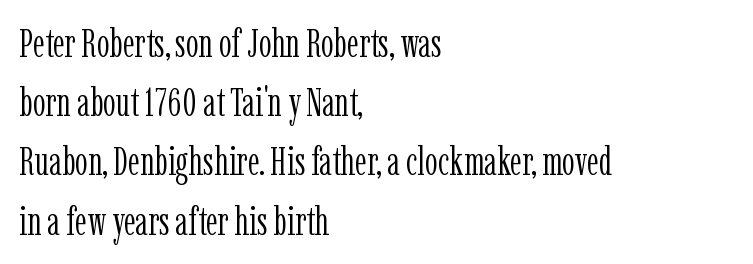
Descender tails drop into unmarked territory. If you measured baseline to baseline, you'd find a middling distance. The setting favours the left margin, as ordinary paragraphs usually do. The cut favours lightness, reaching ordinary text weight at its darkest. Rendered with straight, roman letterforms.
